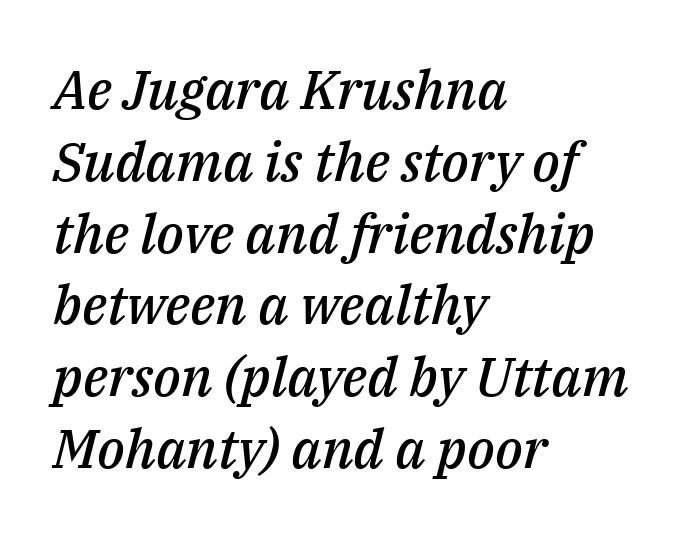
Q: Is the text bold? A: Semi-bold.
Q: Is the text italic (slanted)? A: Yes, it leans right by about 14 degrees.
Q: Is the text underlined? A: No.
Q: How is the paragraph aligned? A: Left-aligned.
Q: Is the spacing between letters normal or unusually wide? A: Normal.
Q: Is the spacing between lines tight, normal or loose? A: Normal.
Q: Width (condensed, normal, or wide)? A: Normal.
Q: Stroke contrast? A: Medium.
Q: x-height? A: Medium.
Q: Monospaced? A: No.
